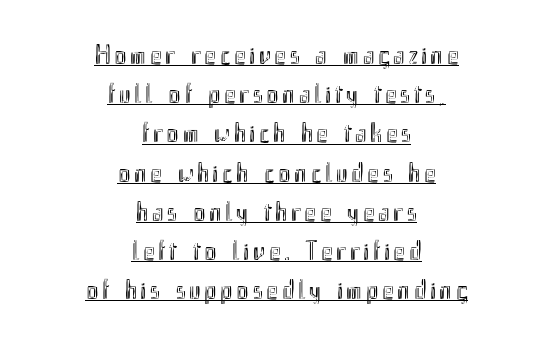
{"italic": "no", "width": "condensed", "x_height": "small", "monospaced": "no", "underline": "yes", "align": "center", "line_spacing": "normal", "line_spacing_ratio": 1.4, "glyph_px": 28}
